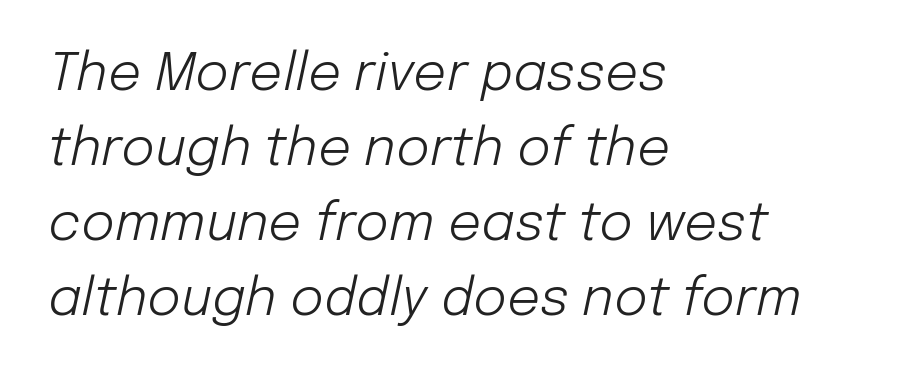
Bare-footed words on every line. Tracking here is standard; glyphs follow each other at the usual distance. Compared with ordinary roman type, these characters are visibly tilted. Line spacing here is normal. A quiet, ordinary-to-light weight characterises the typeface. One-word summary of the alignment: left.
